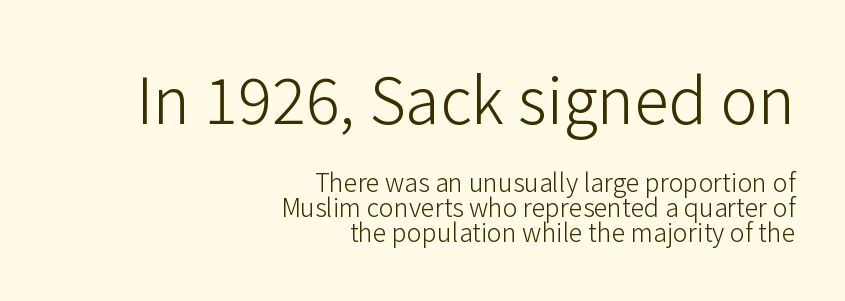
{"serif": "no", "italic": "no", "bold": "no", "weight": "light", "width": "normal", "stroke_contrast": "low", "x_height": "medium", "monospaced": "no", "underline": "no", "align": "right", "line_spacing": "tight", "line_spacing_ratio": 1.0, "letter_spacing": "normal", "letter_spacing_em": 0.0, "larger_block": "first", "size_ratio": 2.52, "glyph_px": 63}
